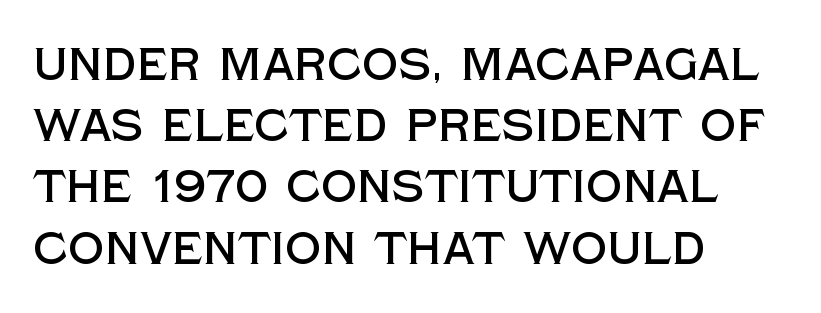
{"serif": "no", "italic": "no", "width": "normal", "x_height": "large", "monospaced": "no", "underline": "no", "align": "left", "line_spacing": "normal", "line_spacing_ratio": 1.36, "letter_spacing": "normal", "letter_spacing_em": 0.0, "glyph_px": 45}
